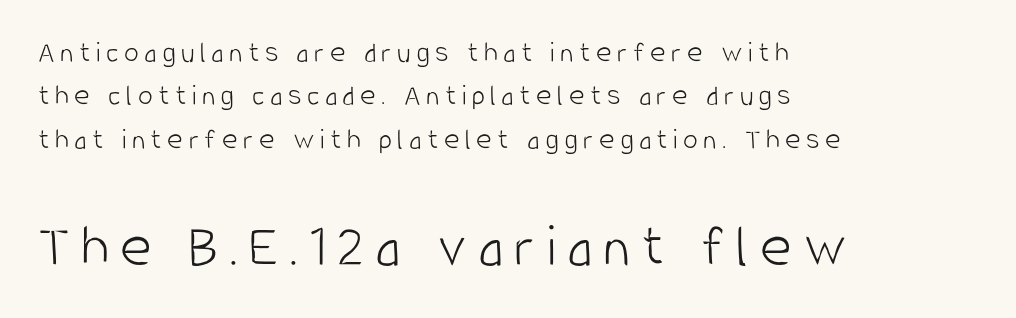
Q: Is the text bold? A: No.
Q: Is the text italic (slanted)? A: No, it is upright.
Q: Is the typeface a serif or a sans-serif typeface? A: Sans-serif.
Q: Is the text underlined? A: No.
Q: How is the paragraph aligned? A: Left-aligned.
Q: Is the spacing between lines tight, normal or loose? A: Normal.
Q: Which block of text is set in a larger size, the first (top) or the second (bottom)? A: The second (bottom) one.
Q: Width (condensed, normal, or wide)? A: Condensed.
Q: Stroke contrast? A: Low.
Q: x-height? A: Large.
Q: Monospaced? A: No.
